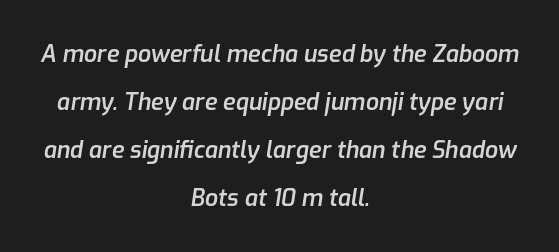
Q: Is the text bold? A: Semi-bold.
Q: Is the text italic (slanted)? A: Yes, it leans right by about 9 degrees.
Q: Is the text underlined? A: No.
Q: How is the paragraph aligned? A: Centered.
Q: Is the spacing between letters normal or unusually wide? A: Normal.
Q: Is the spacing between lines tight, normal or loose? A: Loose.
